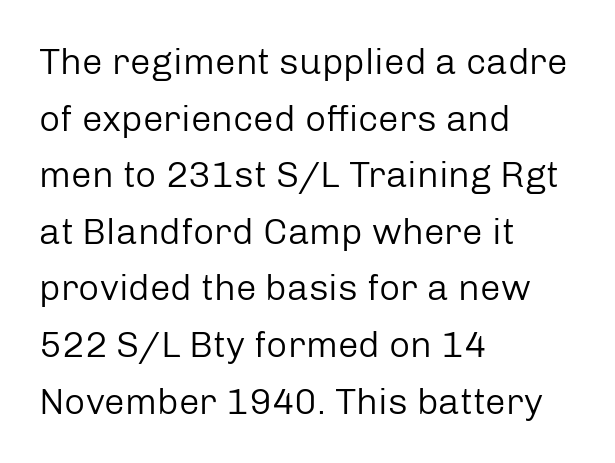
The image shows 37 px regular-weight sans-serif type, upright; set left-aligned, normal line spacing (1.53x), normal letter spacing, not underlined; low stroke contrast and a medium x-height.
